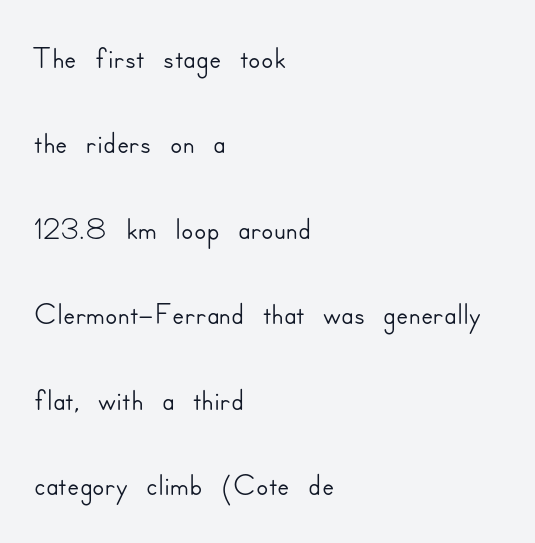
The image shows 45 px sans-serif type, upright; set left-aligned, loose line spacing (1.9x), normal letter spacing, not underlined; low stroke contrast and a small x-height.
